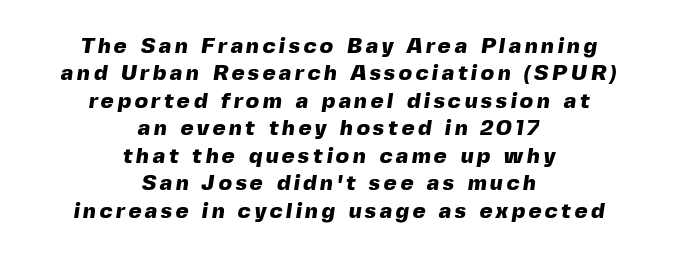
{"bold": "yes", "underline": "no", "align": "center", "line_spacing": "normal", "line_spacing_ratio": 1.25, "glyph_px": 22}
